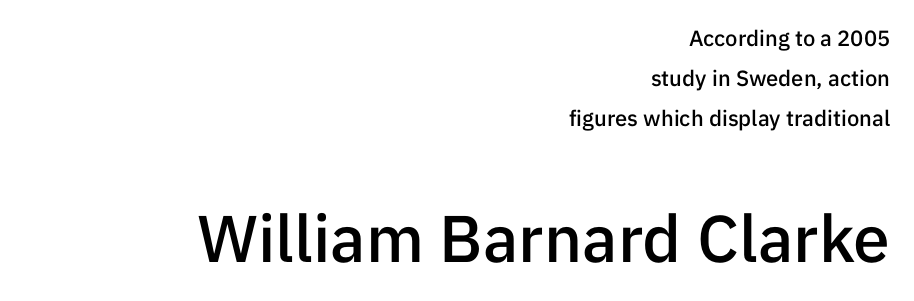
Q: Is the text bold? A: Semi-bold.
Q: Is the text italic (slanted)? A: No, it is upright.
Q: Is the typeface a serif or a sans-serif typeface? A: Sans-serif.
Q: Is the text underlined? A: No.
Q: How is the paragraph aligned? A: Right-aligned.
Q: Is the spacing between letters normal or unusually wide? A: Normal.
Q: Which block of text is set in a larger size, the first (top) or the second (bottom)? A: The second (bottom) one.
Q: Width (condensed, normal, or wide)? A: Normal.
Q: Stroke contrast? A: Low.
Q: x-height? A: Medium.
Q: Monospaced? A: No.
